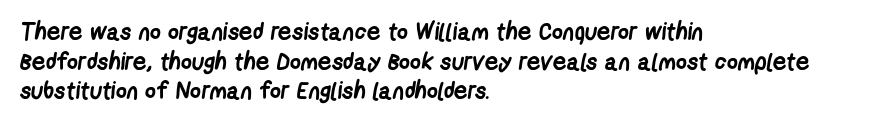
{"bold": "yes", "underline": "no", "align": "left", "line_spacing_ratio": 1.23, "letter_spacing": "normal", "letter_spacing_em": 0.0, "glyph_px": 24}
